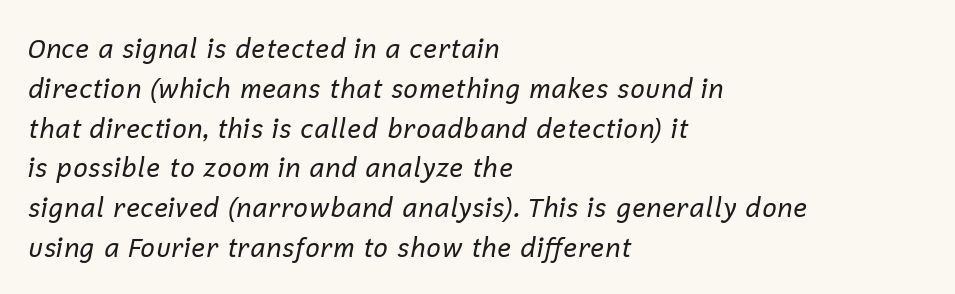
Q: Is the text bold? A: No.
Q: Is the text italic (slanted)? A: Yes, it leans right by about 12 degrees.
Q: Is the text underlined? A: No.
Q: How is the paragraph aligned? A: Left-aligned.
Q: Is the spacing between letters normal or unusually wide? A: Normal.
Q: Is the spacing between lines tight, normal or loose? A: Normal.
